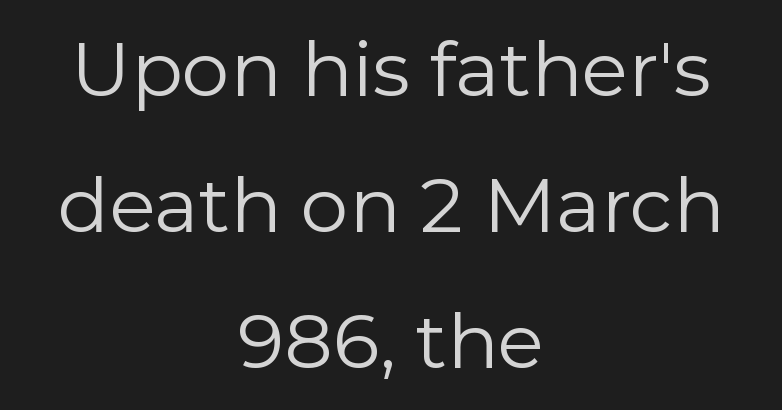
{"serif": "no", "italic": "no", "bold": "no", "weight": "regular", "width": "normal", "stroke_contrast": "low", "x_height": "medium", "monospaced": "no", "underline": "no", "align": "center", "line_spacing_ratio": 1.79, "letter_spacing": "normal", "letter_spacing_em": 0.0, "glyph_px": 76}
